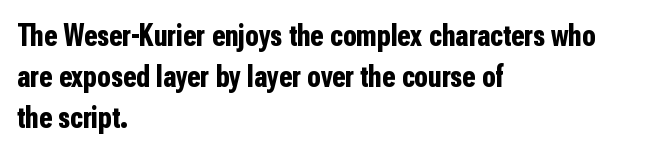
The image shows 31 px bold, condensed sans-serif type, upright; set left-aligned, normal line spacing (1.33x), normal letter spacing, not underlined; low stroke contrast and a medium x-height.
